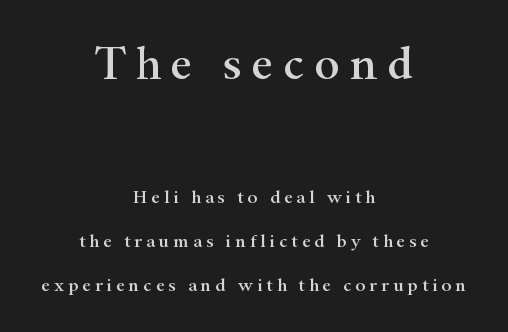
The image shows 48 px wide serif type, upright; set centered, loose line spacing (2.32x), unusually wide letter spacing (+0.2 em), not underlined; the first (top) block is 2.53x larger; high stroke contrast and a small x-height.
